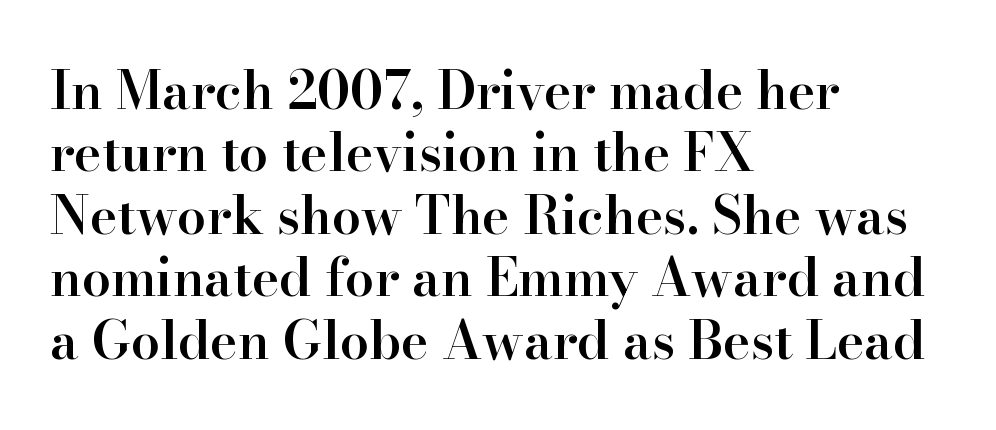
Descender tails drop into unmarked territory. Each letter keeps its own natural width here, so spacing adapts to shape. Examine the stroke ends and you'll spot serifs. Italic: no, the glyphs are upright roman. The characters look somewhat weighty, a semibold short of true bold.
